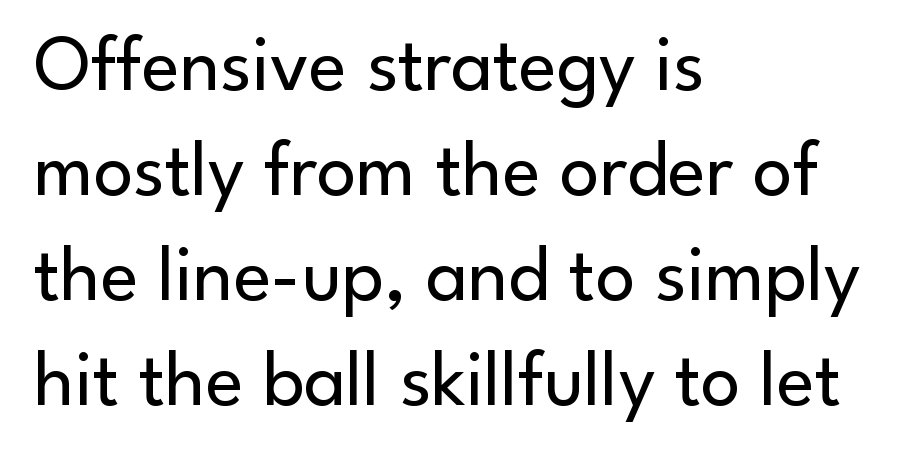
{"serif": "no", "italic": "no", "bold": "no", "weight": "regular", "width": "normal", "stroke_contrast": "low", "x_height": "small", "monospaced": "no", "underline": "no", "align": "left", "line_spacing": "normal", "line_spacing_ratio": 1.33, "letter_spacing": "normal", "letter_spacing_em": 0.0, "glyph_px": 79}
